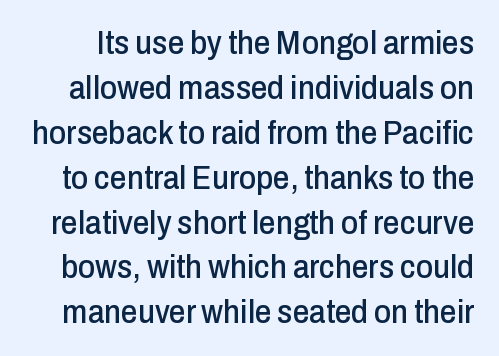
Q: Is the text italic (slanted)? A: No, it is upright.
Q: Is the typeface a serif or a sans-serif typeface? A: Sans-serif.
Q: Is the text underlined? A: No.
Q: Is the spacing between letters normal or unusually wide? A: Normal.
Q: Is the spacing between lines tight, normal or loose? A: Normal.
Q: Width (condensed, normal, or wide)? A: Condensed.
Q: Stroke contrast? A: Low.
Q: x-height? A: Medium.
Q: Monospaced? A: No.
